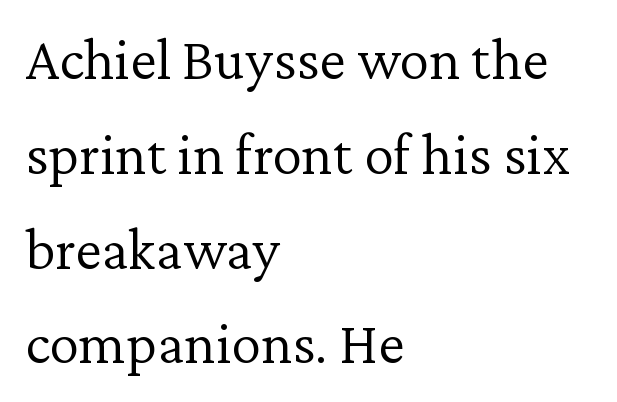
{"serif": "yes", "italic": "no", "bold": "no", "weight": "light", "width": "normal", "stroke_contrast": "low", "x_height": "medium", "monospaced": "no", "underline": "no", "align": "left", "line_spacing": "normal", "line_spacing_ratio": 1.58, "letter_spacing": "normal", "letter_spacing_em": 0.0, "glyph_px": 60}
